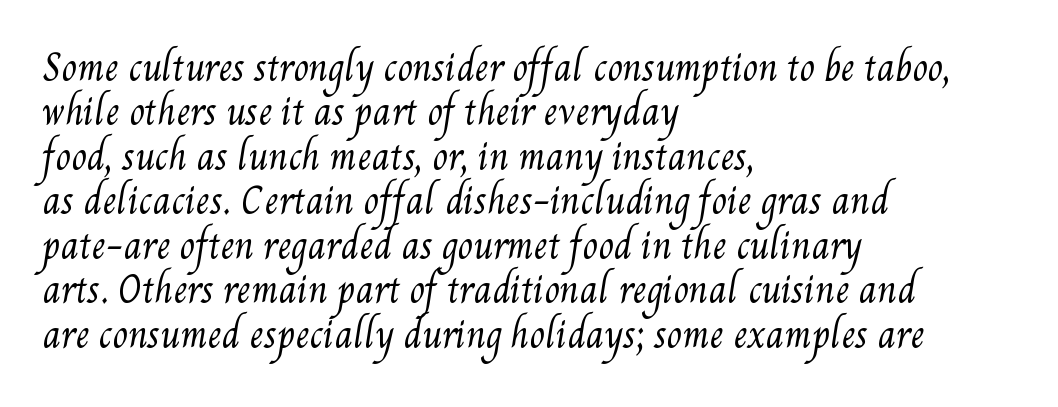
A student would call this left alignment; a typographer would say flush left, rag right. The weight would be labelled regular, book, light, or lighter still. Inter-character spacing is left at the font's built-in metrics. This sample has the flowing, uneven cadence of proportional lettering. How would I describe the line gaps? Plain and ordinary.
